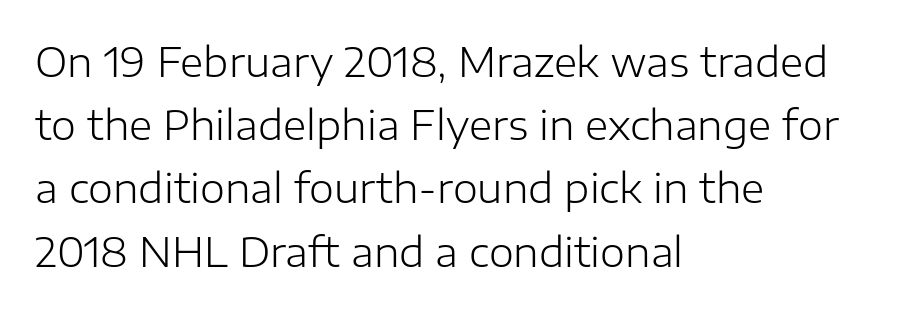
Leading: standard. Caption: standard tracking, unaltered. No letter is thick-stroked: the sample isn't bold. Nothing sits at the stroke ends, so this counts as sans-serif. Every character sits straight up, as roman type does. The passage is arranged the way most books set body copy — flush left.
